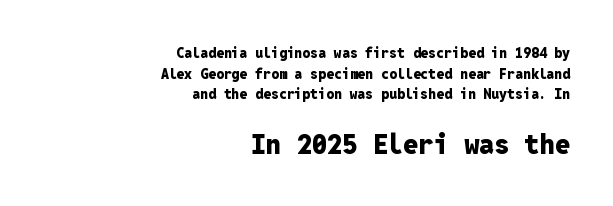
Heavy, bold letterforms. In terms of letterspacing, this is plain default setting. Line ends are locked; line starts wander. Nope, not italic — everything's standing straight.
